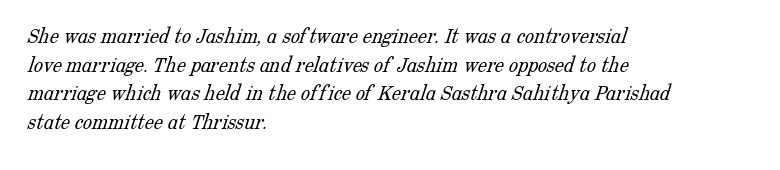
{"bold": "no", "underline": "no", "align": "left", "line_spacing_ratio": 1.24, "letter_spacing": "normal", "letter_spacing_em": 0.0, "glyph_px": 23}
